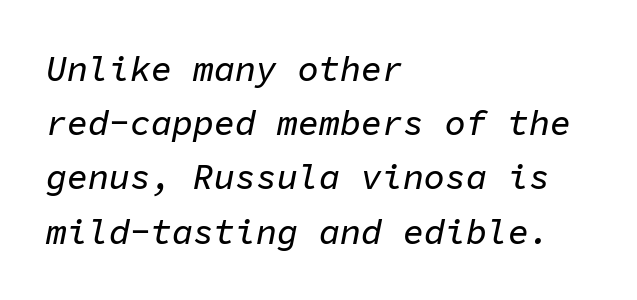
The image shows 35 px text type, italic (leaning right), monospaced; set left-aligned, normal line spacing (1.55x), normal letter spacing, not underlined; low stroke contrast and a medium x-height.
